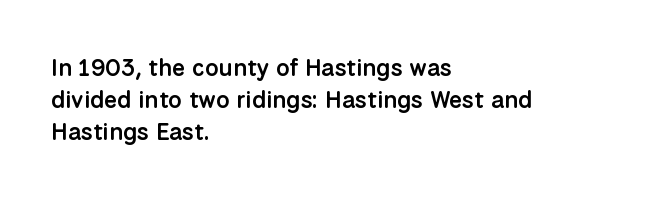
The image shows 24 px text type, upright; set left-aligned, normal line spacing (1.34x), normal letter spacing, not underlined.
